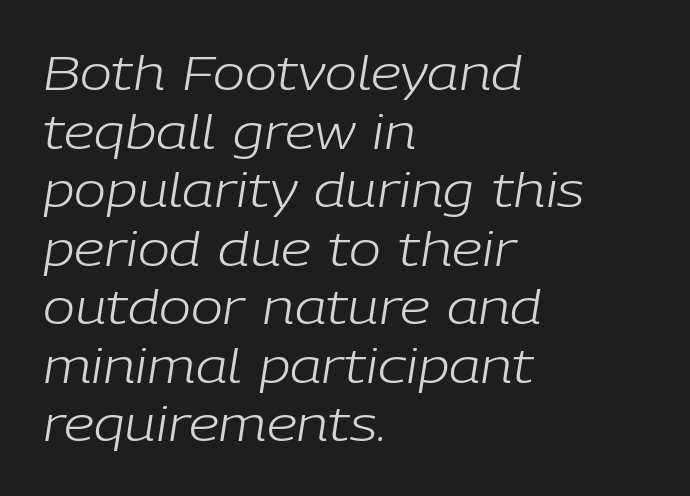
The tracking reads as untouched default to a designer's eye. Honestly, there is no underline to notice here at all. Looks like regular typesetting: each glyph gets only the width it needs. This sample uses an oblique cut, with every glyph tilted off the vertical. Think standard paragraph weight, or any step lighter than that. Every row of glyphs begins at an identical x-position on the left.
